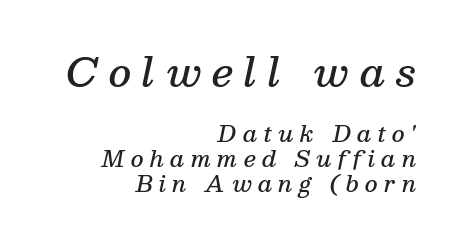
The image shows 39 px semibold serif type, italic (leaning right); set right-aligned, tight line spacing (1.14x), unusually wide letter spacing (+0.28 em), not underlined; the first (top) block is 1.77x larger; medium stroke contrast and a medium x-height.
